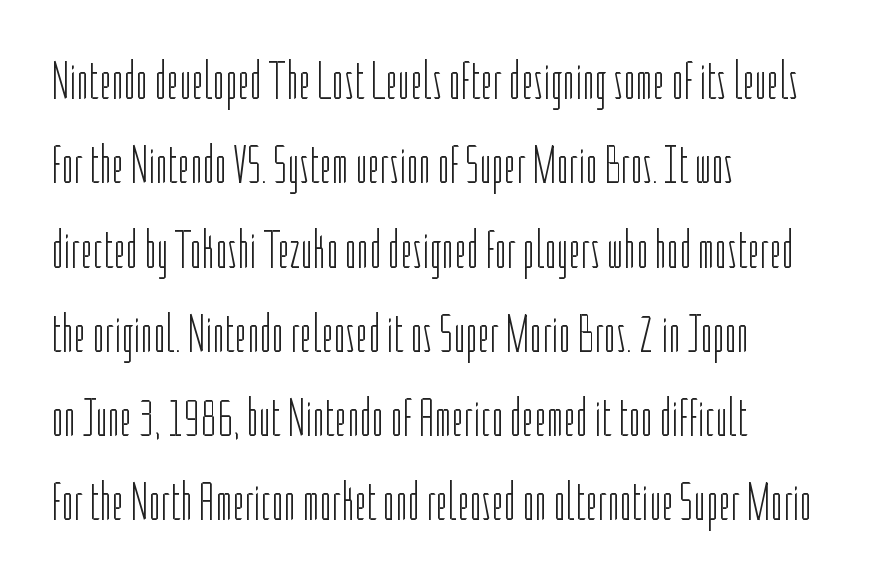
Q: Is the text bold? A: No.
Q: Is the text italic (slanted)? A: No, it is upright.
Q: Is the typeface a serif or a sans-serif typeface? A: Sans-serif.
Q: Is the text underlined? A: No.
Q: How is the paragraph aligned? A: Left-aligned.
Q: Is the spacing between letters normal or unusually wide? A: Normal.
Q: Is the spacing between lines tight, normal or loose? A: Normal.
Q: Width (condensed, normal, or wide)? A: Condensed.
Q: Stroke contrast? A: Low.
Q: x-height? A: Medium.
Q: Monospaced? A: No.
